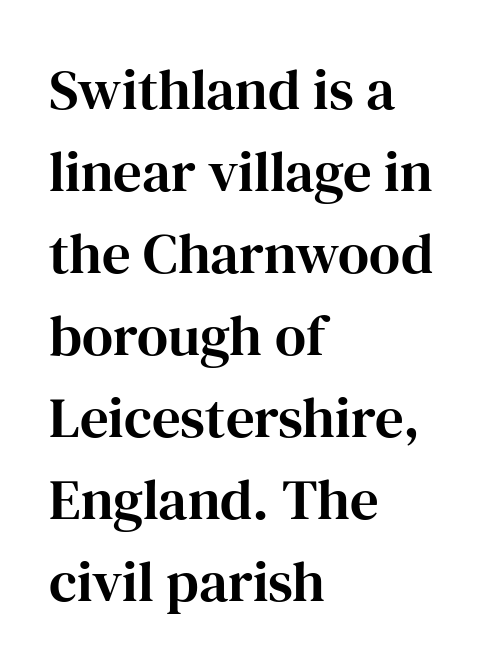
{"serif": "yes", "italic": "no", "width": "normal", "stroke_contrast": "high", "x_height": "medium", "monospaced": "no", "underline": "no", "align": "left", "line_spacing": "normal", "line_spacing_ratio": 1.44, "letter_spacing": "normal", "letter_spacing_em": 0.0, "glyph_px": 57}
